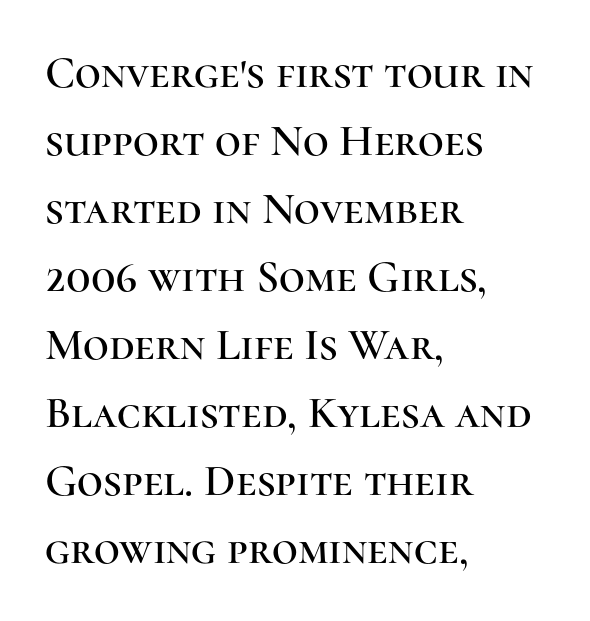
{"serif": "yes", "italic": "no", "width": "normal", "stroke_contrast": "high", "x_height": "medium", "monospaced": "no", "underline": "no", "align": "left", "line_spacing": "normal", "line_spacing_ratio": 1.51, "letter_spacing": "normal", "letter_spacing_em": 0.0, "glyph_px": 45}
